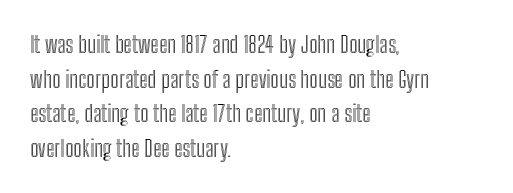
Students, observe: this is what conventionally led text looks like. Has an underline been added? It has not. Words appear dense and cohesive because spacing is normal. If you drew a ruler down the left edge, every line would touch it.
